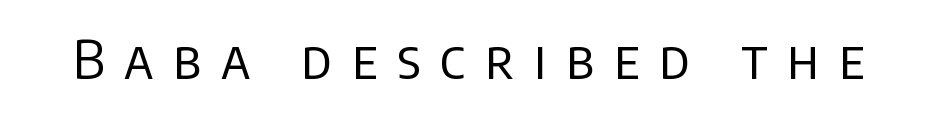
Q: Is the text bold? A: No.
Q: Is the text italic (slanted)? A: No, it is upright.
Q: Is the typeface a serif or a sans-serif typeface? A: Sans-serif.
Q: Is the text underlined? A: No.
Q: Is the spacing between letters normal or unusually wide? A: Unusually wide.
Q: Width (condensed, normal, or wide)? A: Normal.
Q: Stroke contrast? A: Low.
Q: x-height? A: Large.
Q: Monospaced? A: No.
